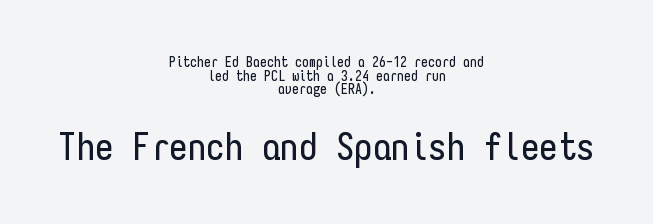
Q: Is the text italic (slanted)? A: No, it is upright.
Q: Is the typeface a serif or a sans-serif typeface? A: Sans-serif.
Q: Is the text underlined? A: No.
Q: How is the paragraph aligned? A: Centered.
Q: Is the spacing between letters normal or unusually wide? A: Normal.
Q: Is the spacing between lines tight, normal or loose? A: Tight.
Q: Which block of text is set in a larger size, the first (top) or the second (bottom)? A: The second (bottom) one.
Q: Width (condensed, normal, or wide)? A: Condensed.
Q: Stroke contrast? A: Low.
Q: x-height? A: Medium.
Q: Monospaced? A: Yes.
